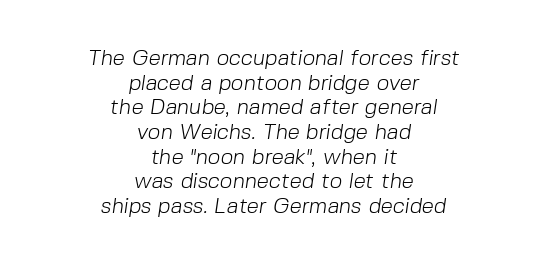
In CSS terms this would be text-align: center. The leading is snug, giving the passage a crowded texture. No heavy texture on the line: the type isn't bold. Each row of text sits above clean, open space. Tracking value appears to be zero — textbook default spacing.
